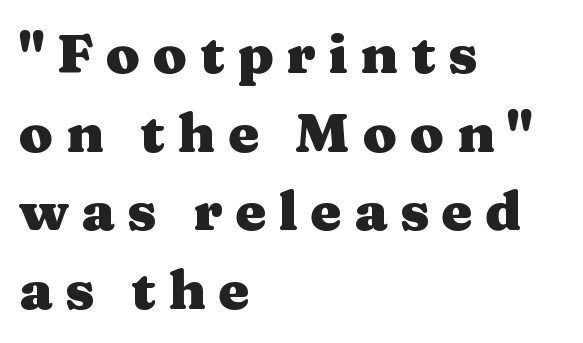
{"serif": "yes", "italic": "no", "bold": "yes", "weight": "heavy", "width": "wide", "stroke_contrast": "medium", "x_height": "medium", "monospaced": "no", "underline": "no", "align": "left", "line_spacing": "normal", "line_spacing_ratio": 1.43, "letter_spacing": "wide", "letter_spacing_em": 0.23, "glyph_px": 55}
